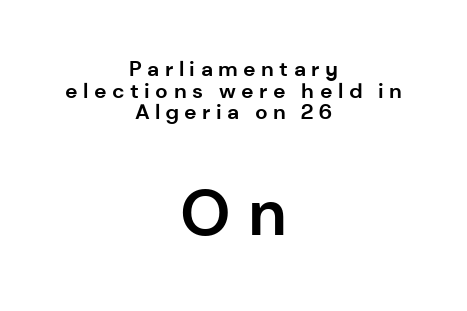
Q: Is the text bold? A: Yes.
Q: Is the text italic (slanted)? A: No, it is upright.
Q: Is the typeface a serif or a sans-serif typeface? A: Sans-serif.
Q: Is the text underlined? A: No.
Q: How is the paragraph aligned? A: Centered.
Q: Is the spacing between letters normal or unusually wide? A: Unusually wide.
Q: Is the spacing between lines tight, normal or loose? A: Tight.
Q: Which block of text is set in a larger size, the first (top) or the second (bottom)? A: The second (bottom) one.
Q: Width (condensed, normal, or wide)? A: Normal.
Q: Stroke contrast? A: Low.
Q: x-height? A: Medium.
Q: Monospaced? A: No.
